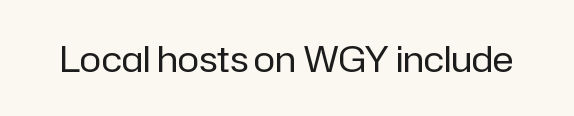
Is this a fixed-width face? No — the glyphs have proportional, varying widths. Vertical strokes here are truly vertical. Glance below the letters and you will spot only blank space. The face used here is a sans, in the tradition of grotesques and geometrics. The face looks like a standard text weight, possibly lighter. Short note: letters normally spaced.
